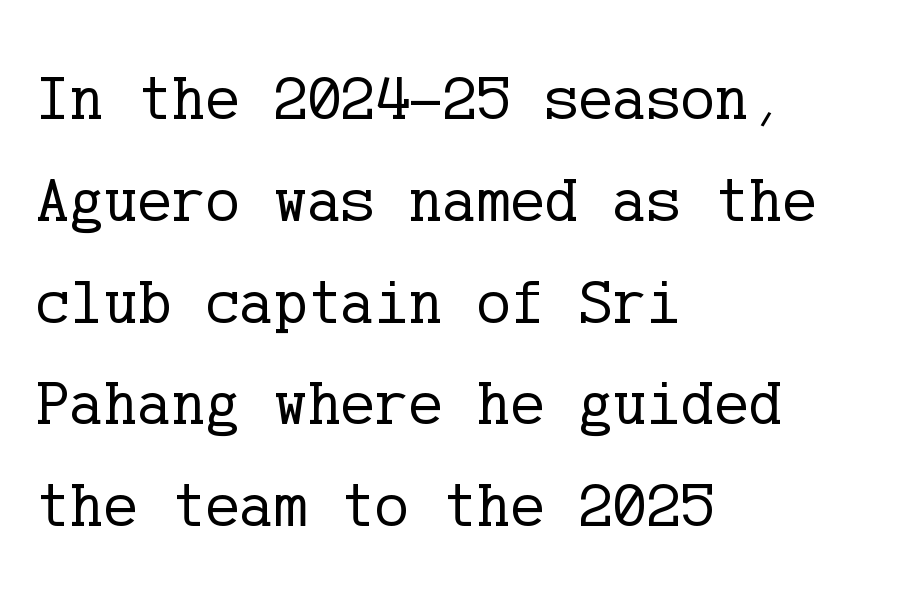
Check under the words: just untouched page. Teacher's note: observe the even left margin — that is flush-left alignment. Little horizontal feet cap the strokes, marking this as serif type. The passage shown is not bold in any degree.
